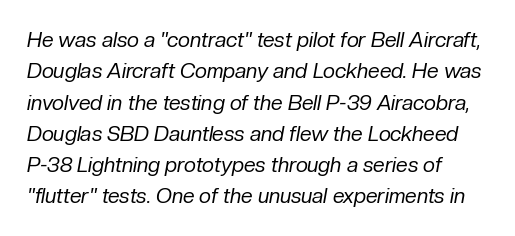
Interline gaps are of average width in this sample. The letters look calm and open, with moderate or lighter stems. Line starts are locked; line ends wander. The passage shown is not underscored anywhere.
